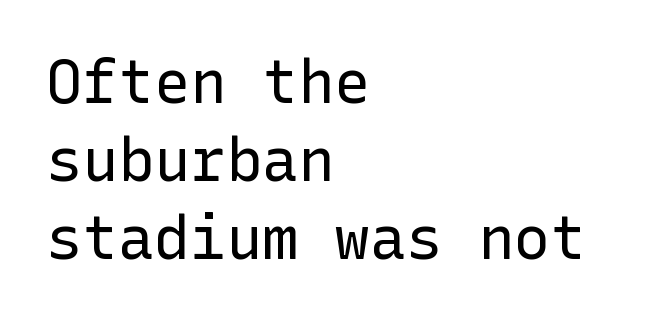
{"serif": "no", "italic": "no", "bold": "no", "weight": "regular", "width": "normal", "stroke_contrast": "low", "x_height": "medium", "underline": "no", "align": "left", "line_spacing": "normal", "line_spacing_ratio": 1.3, "letter_spacing": "normal", "letter_spacing_em": 0.0, "glyph_px": 60}
